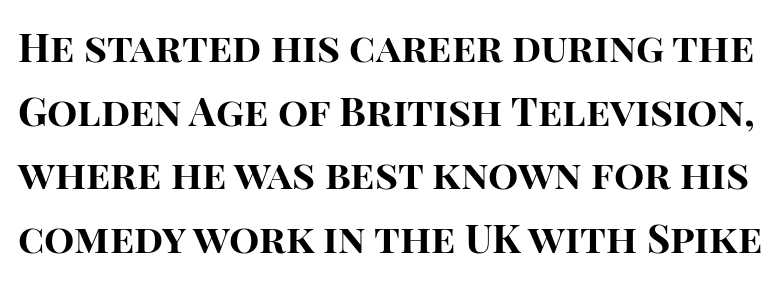
{"serif": "no", "italic": "no", "bold": "yes", "weight": "bold", "width": "normal", "stroke_contrast": "high", "x_height": "large", "monospaced": "no", "underline": "no", "line_spacing": "normal", "line_spacing_ratio": 1.59, "letter_spacing": "normal", "letter_spacing_em": 0.0, "glyph_px": 40}
